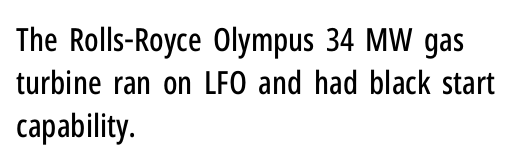
The type is set solid horizontally, with unmodified tracking. Summary of vertical rhythm: regular, with standard interline spacing. The rendering uses natural spacing where letterforms have individual widths. These lines are composed in type without serifs. Clear beneath every line of the passage. The compositor pushed each line to the left boundary.
